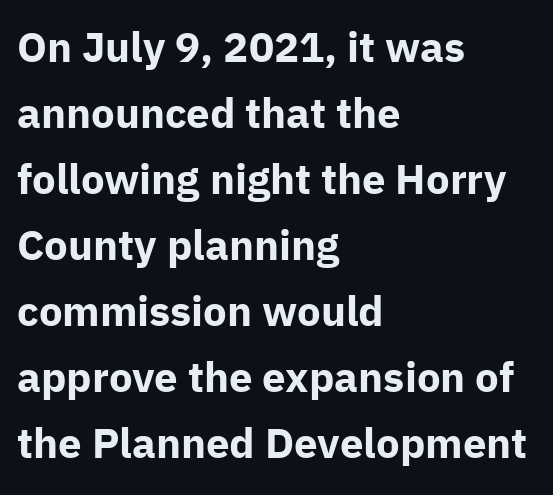
The image shows 42 px bold sans-serif type, upright; set left-aligned, normal line spacing (1.57x), normal letter spacing, not underlined; low stroke contrast and a medium x-height.
